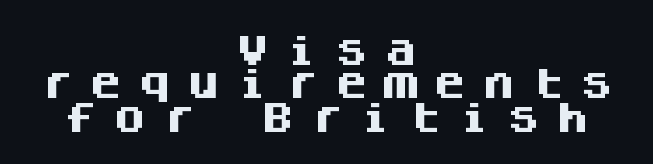
{"serif": "no", "italic": "no", "bold": "yes", "weight": "heavy", "width": "normal", "stroke_contrast": "medium", "x_height": "large", "monospaced": "yes", "underline": "no", "align": "center", "line_spacing": "tight", "line_spacing_ratio": 1.01, "letter_spacing": "wide", "letter_spacing_em": 0.49, "glyph_px": 33}
